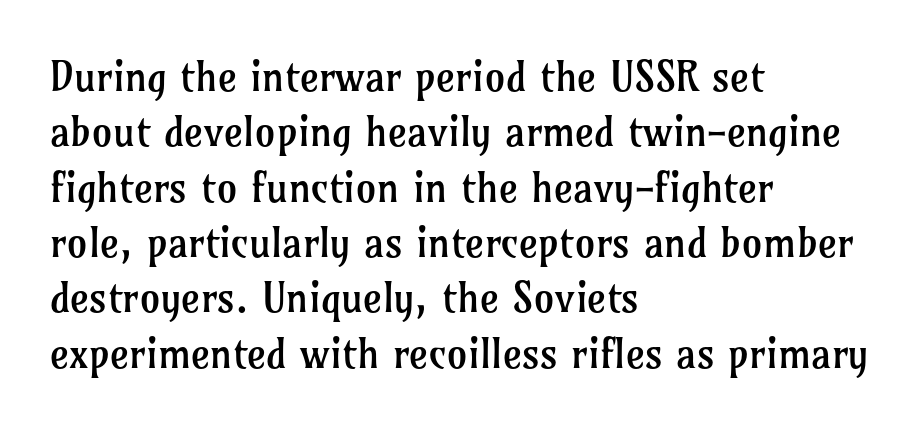
{"serif": "yes", "italic": "no", "bold": "no", "weight": "regular", "width": "normal", "stroke_contrast": "low", "x_height": "medium", "monospaced": "no", "underline": "no", "align": "left", "line_spacing": "normal", "line_spacing_ratio": 1.35, "letter_spacing": "normal", "letter_spacing_em": 0.0, "glyph_px": 41}
